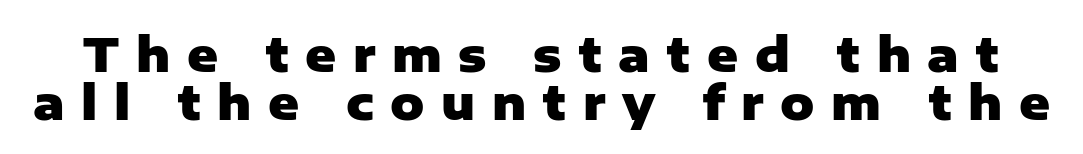
{"serif": "no", "italic": "no", "bold": "yes", "weight": "heavy", "width": "normal", "stroke_contrast": "low", "x_height": "medium", "monospaced": "no", "underline": "no", "line_spacing": "tight", "line_spacing_ratio": 1.02, "letter_spacing": "wide", "letter_spacing_em": 0.35, "glyph_px": 47}
